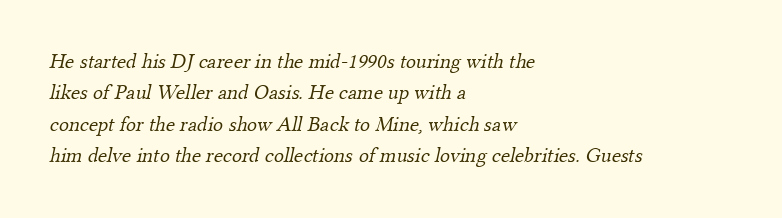
The image shows 21 px text type; set left-aligned, normal line spacing (1.5x), normal letter spacing, not underlined.
